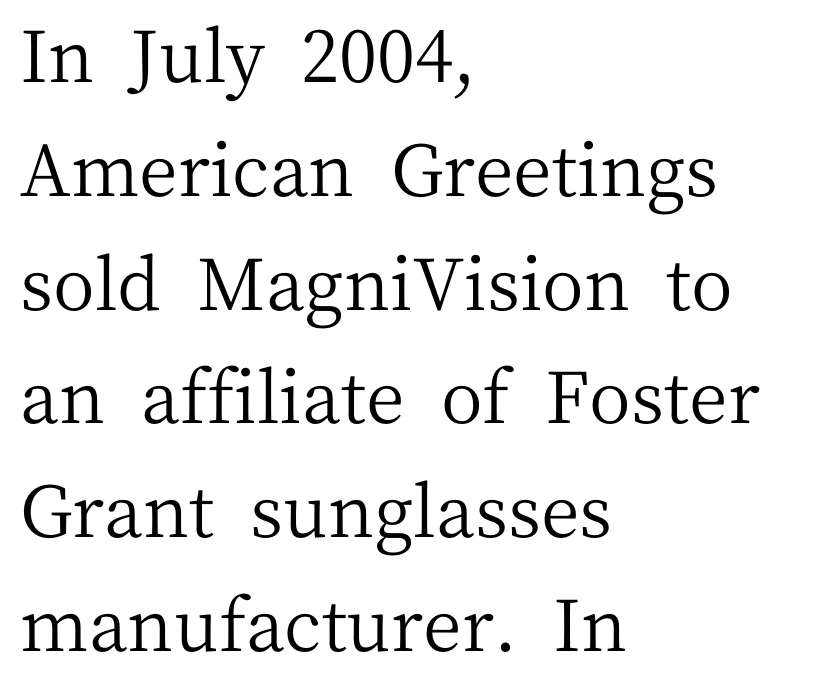
Q: Is the text bold? A: No.
Q: Is the text italic (slanted)? A: No, it is upright.
Q: Is the typeface a serif or a sans-serif typeface? A: Serif.
Q: Is the text underlined? A: No.
Q: How is the paragraph aligned? A: Left-aligned.
Q: Is the spacing between letters normal or unusually wide? A: Normal.
Q: Is the spacing between lines tight, normal or loose? A: Normal.
Q: Width (condensed, normal, or wide)? A: Normal.
Q: Stroke contrast? A: Medium.
Q: x-height? A: Medium.
Q: Monospaced? A: No.
